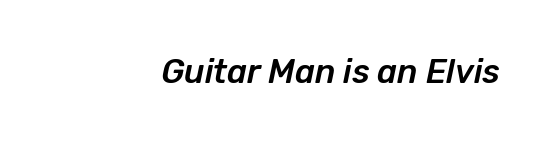
The image shows 33 px text type, italic (leaning right); set normal letter spacing, not underlined; low stroke contrast and a medium x-height.
